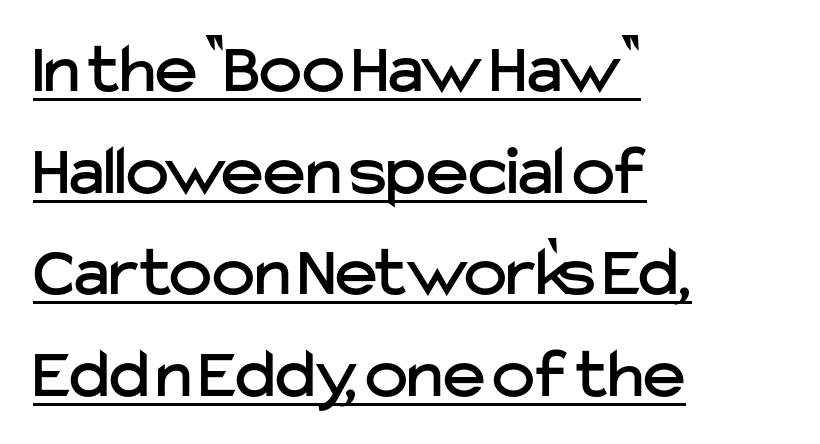
Q: Is the text italic (slanted)? A: No, it is upright.
Q: Is the typeface a serif or a sans-serif typeface? A: Sans-serif.
Q: Is the text underlined? A: Yes.
Q: How is the paragraph aligned? A: Left-aligned.
Q: Is the spacing between letters normal or unusually wide? A: Normal.
Q: Is the spacing between lines tight, normal or loose? A: Normal.
Q: Width (condensed, normal, or wide)? A: Normal.
Q: Stroke contrast? A: Low.
Q: x-height? A: Medium.
Q: Monospaced? A: No.
